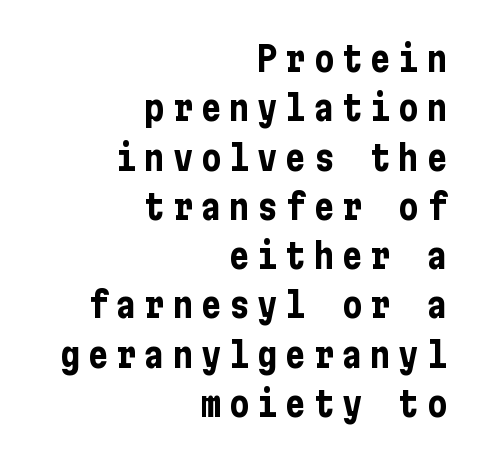
{"serif": "no", "italic": "no", "bold": "yes", "weight": "bold", "width": "condensed", "stroke_contrast": "low", "x_height": "medium", "underline": "no", "align": "right", "line_spacing": "normal", "line_spacing_ratio": 1.45, "letter_spacing": "wide", "letter_spacing_em": 0.23, "glyph_px": 34}
